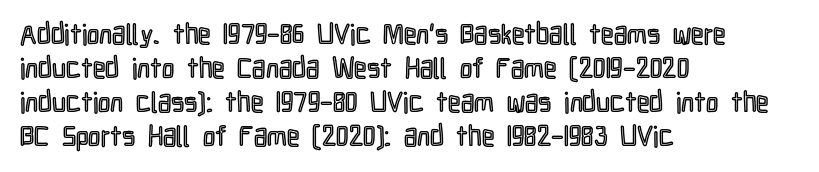
Q: Is the text italic (slanted)? A: No, it is upright.
Q: Is the text underlined? A: No.
Q: How is the paragraph aligned? A: Left-aligned.
Q: Is the spacing between letters normal or unusually wide? A: Normal.
Q: Width (condensed, normal, or wide)? A: Condensed.
Q: x-height? A: Medium.
Q: Monospaced? A: No.
